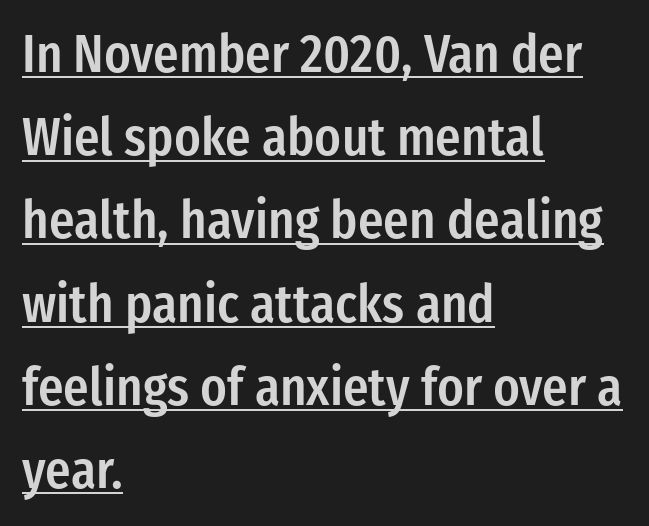
Q: Is the text bold? A: Semi-bold.
Q: Is the text italic (slanted)? A: No, it is upright.
Q: Is the typeface a serif or a sans-serif typeface? A: Sans-serif.
Q: Is the text underlined? A: Yes.
Q: How is the paragraph aligned? A: Left-aligned.
Q: Is the spacing between letters normal or unusually wide? A: Normal.
Q: Is the spacing between lines tight, normal or loose? A: Normal.
Q: Width (condensed, normal, or wide)? A: Condensed.
Q: Stroke contrast? A: Low.
Q: x-height? A: Medium.
Q: Monospaced? A: No.
